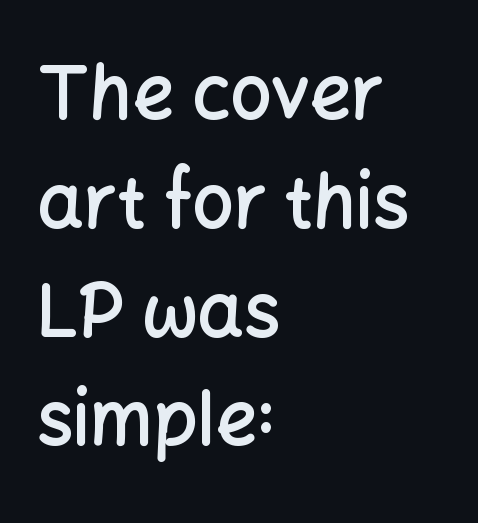
Q: Is the text bold? A: Semi-bold.
Q: Is the text italic (slanted)? A: No, it is upright.
Q: Is the typeface a serif or a sans-serif typeface? A: Sans-serif.
Q: Is the text underlined? A: No.
Q: How is the paragraph aligned? A: Left-aligned.
Q: Is the spacing between letters normal or unusually wide? A: Normal.
Q: Is the spacing between lines tight, normal or loose? A: Normal.
Q: Width (condensed, normal, or wide)? A: Normal.
Q: Stroke contrast? A: Low.
Q: x-height? A: Medium.
Q: Monospaced? A: No.
